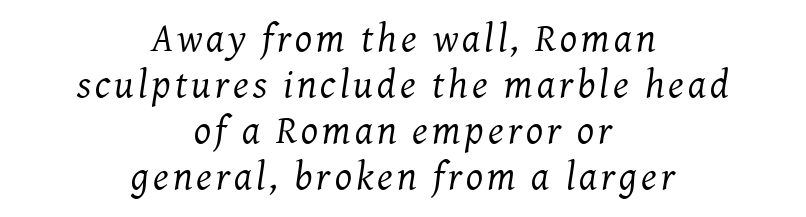
The image shows 40 px regular-weight serif type, italic (leaning right); set centered, tight line spacing (1.15x), not underlined; medium stroke contrast and a medium x-height.
